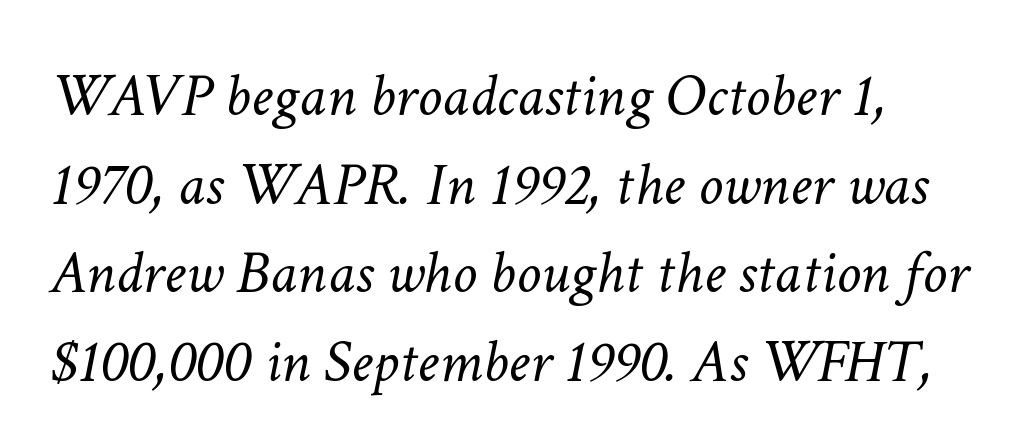
Italic? Definitely — the glyphs are oblique. Normally led — the rows are evenly, conventionally spaced. Tracking here is standard; glyphs follow each other at the usual distance. Line starts are locked; line ends wander. Summary of weight: not heavy and not bold. The foot of each line stays bare and open.
